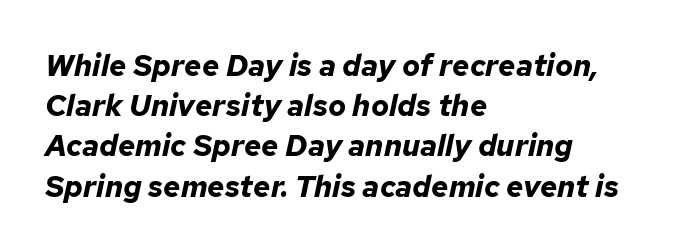
{"italic": "yes", "lean": "right", "slant_degrees": 12, "bold": "yes", "weight": "bold", "width": "normal", "stroke_contrast": "low", "x_height": "medium", "monospaced": "no", "underline": "no", "align": "left", "line_spacing": "normal", "line_spacing_ratio": 1.34, "letter_spacing": "normal", "letter_spacing_em": 0.0, "glyph_px": 30}
